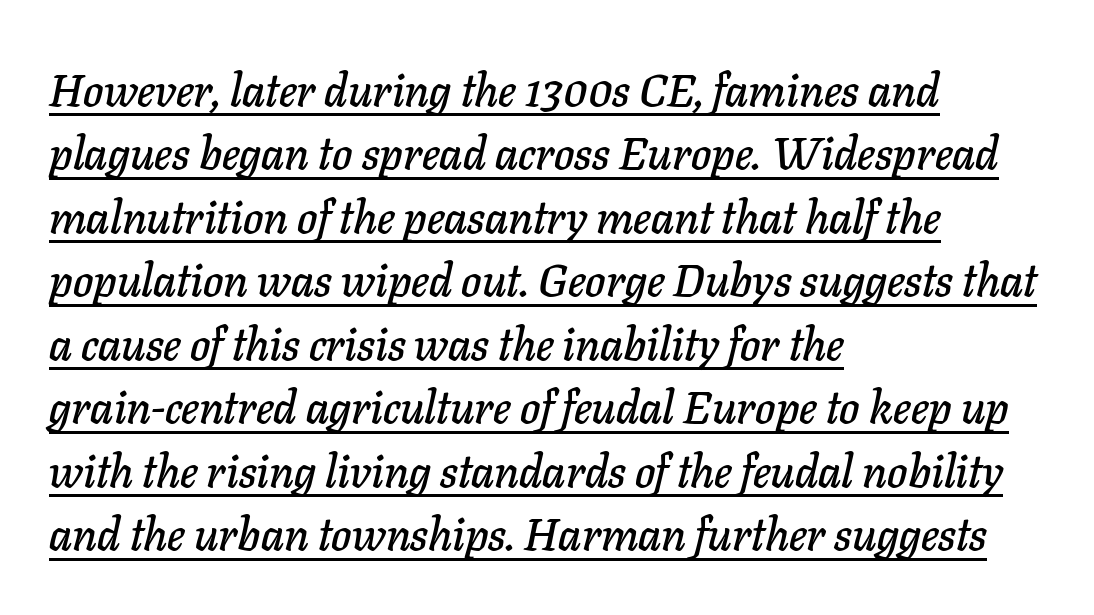
Q: Is the text italic (slanted)? A: Yes, it leans right by about 11 degrees.
Q: Is the text underlined? A: Yes.
Q: How is the paragraph aligned? A: Left-aligned.
Q: Is the spacing between letters normal or unusually wide? A: Normal.
Q: Is the spacing between lines tight, normal or loose? A: Normal.
Q: Width (condensed, normal, or wide)? A: Normal.
Q: Stroke contrast? A: Low.
Q: x-height? A: Medium.
Q: Monospaced? A: No.
